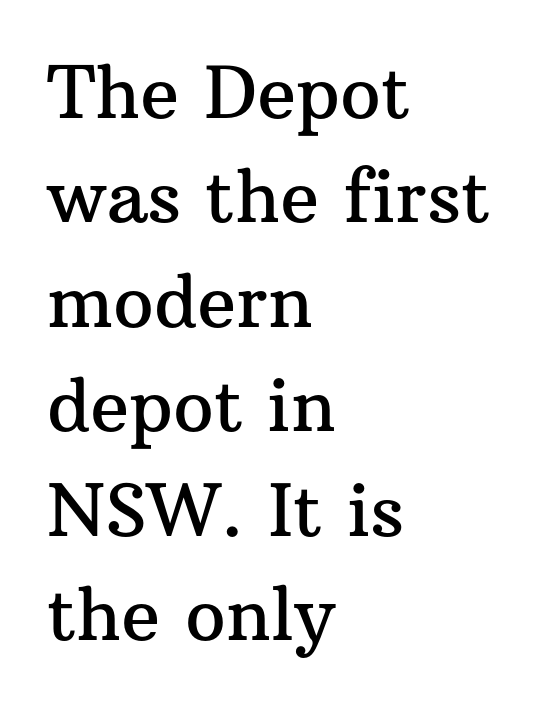
Here the designer chose a conventional face with non-uniform glyph widths. Plain, unruled lines of type. Horizontally, the lines are justified to the leading edge only. Each letter's strokes conclude with small projecting serifs.
